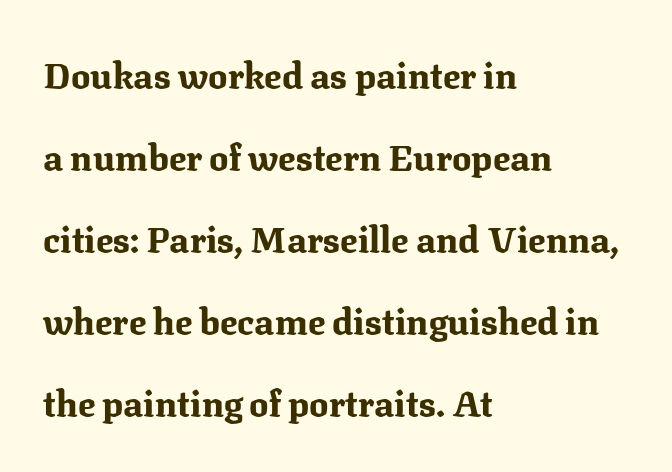
{"serif": "yes", "italic": "no", "bold": "yes", "weight": "bold", "width": "normal", "stroke_contrast": "medium", "x_height": "medium", "monospaced": "no", "underline": "no", "align": "left", "line_spacing": "loose", "line_spacing_ratio": 2.28, "letter_spacing": "normal", "letter_spacing_em": 0.0, "glyph_px": 36}
